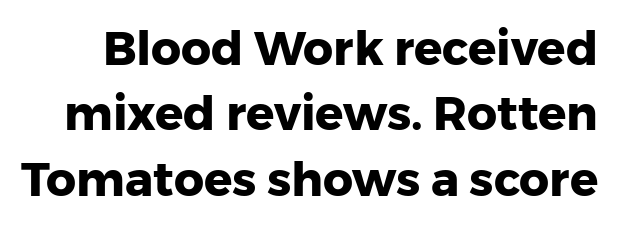
{"serif": "no", "italic": "no", "bold": "yes", "weight": "heavy", "width": "normal", "stroke_contrast": "low", "x_height": "medium", "monospaced": "no", "underline": "no", "line_spacing": "normal", "line_spacing_ratio": 1.39, "letter_spacing": "normal", "letter_spacing_em": 0.0, "glyph_px": 47}
